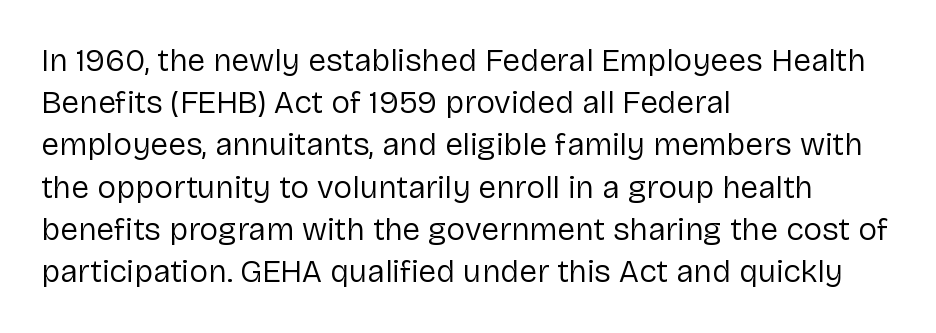
Looks like regular typesetting: each glyph gets only the width it needs. The compositor pushed each line to the left boundary. Nope, no serifs anywhere on these letters. This rendering features lettering with no underline.
